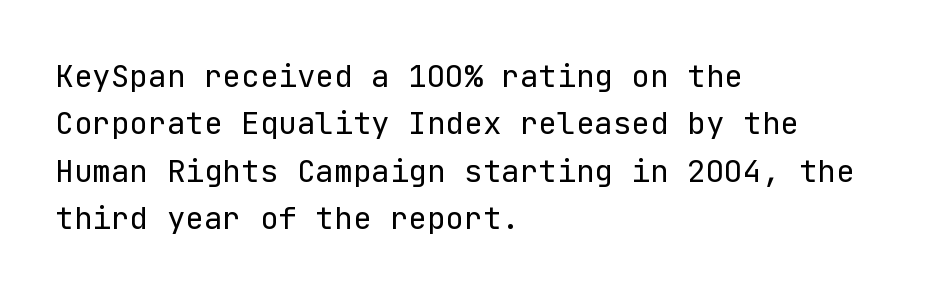
The image shows 31 px regular-weight sans-serif type, upright; set left-aligned, normal line spacing (1.53x), normal letter spacing, not underlined; low stroke contrast and a medium x-height.
